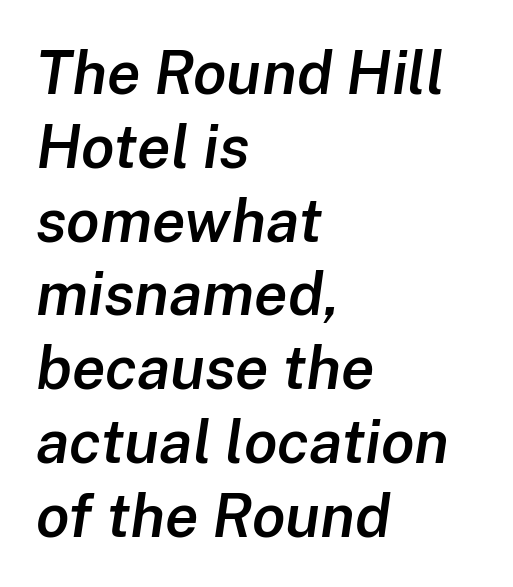
{"italic": "yes", "lean": "right", "slant_degrees": 8, "bold": "semi", "weight": "semibold", "width": "normal", "stroke_contrast": "low", "x_height": "medium", "monospaced": "no", "underline": "no", "align": "left", "line_spacing_ratio": 1.21, "letter_spacing": "normal", "letter_spacing_em": 0.0, "glyph_px": 61}
